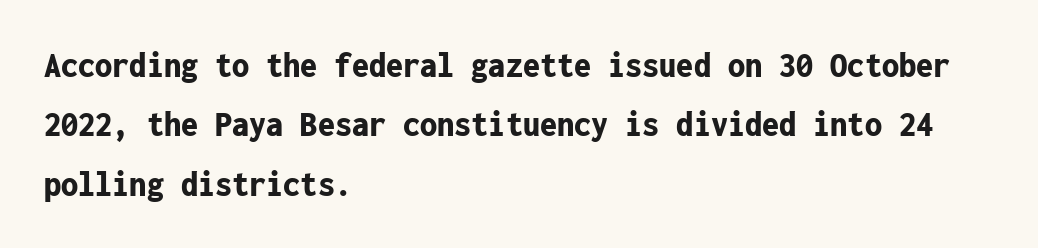
{"serif": "no", "italic": "no", "bold": "yes", "weight": "bold", "width": "condensed", "stroke_contrast": "low", "x_height": "medium", "monospaced": "yes", "underline": "no", "align": "left", "line_spacing": "normal", "line_spacing_ratio": 1.56, "letter_spacing": "normal", "letter_spacing_em": 0.0, "glyph_px": 38}
